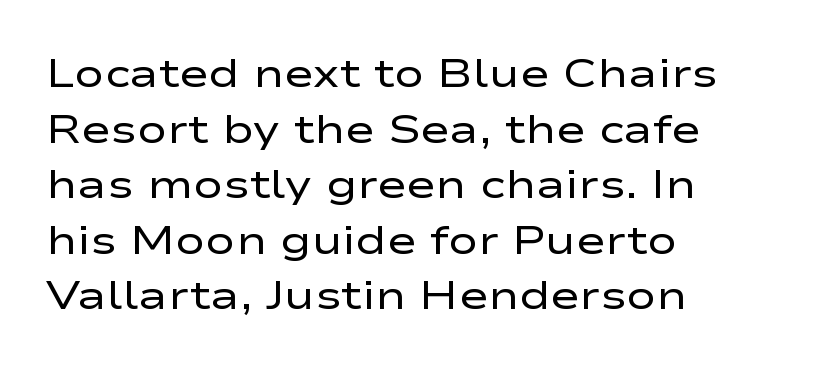
{"serif": "no", "italic": "no", "bold": "no", "weight": "regular", "width": "wide", "stroke_contrast": "low", "x_height": "medium", "monospaced": "no", "underline": "no", "align": "left", "line_spacing": "normal", "line_spacing_ratio": 1.39, "letter_spacing": "normal", "letter_spacing_em": 0.0, "glyph_px": 40}
